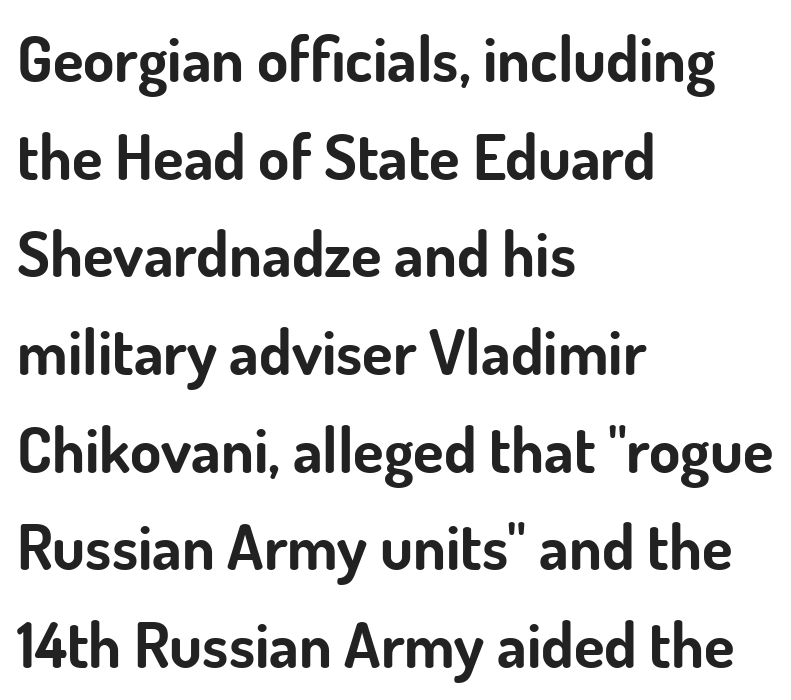
{"serif": "no", "italic": "no", "bold": "yes", "weight": "bold", "width": "normal", "stroke_contrast": "low", "x_height": "small", "monospaced": "no", "underline": "no", "align": "left", "line_spacing": "normal", "line_spacing_ratio": 1.55, "letter_spacing": "normal", "letter_spacing_em": 0.0, "glyph_px": 63}
